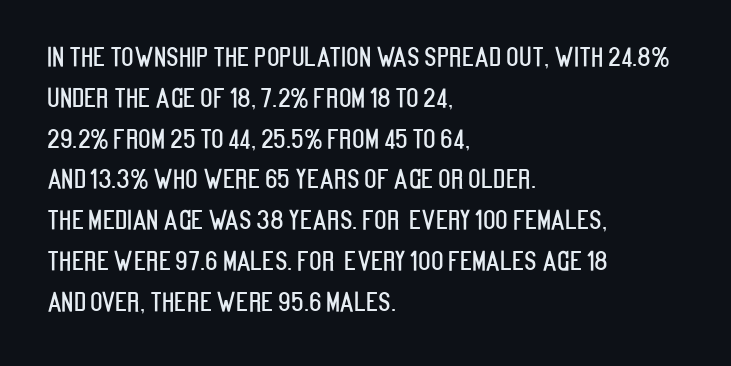
The space between consecutive lines is moderate. This sample uses plain, unmodified letter spacing. Layout note: lines flush left. No italicization has been applied; the sample stays upright. The passage shown is not underscored anywhere.
